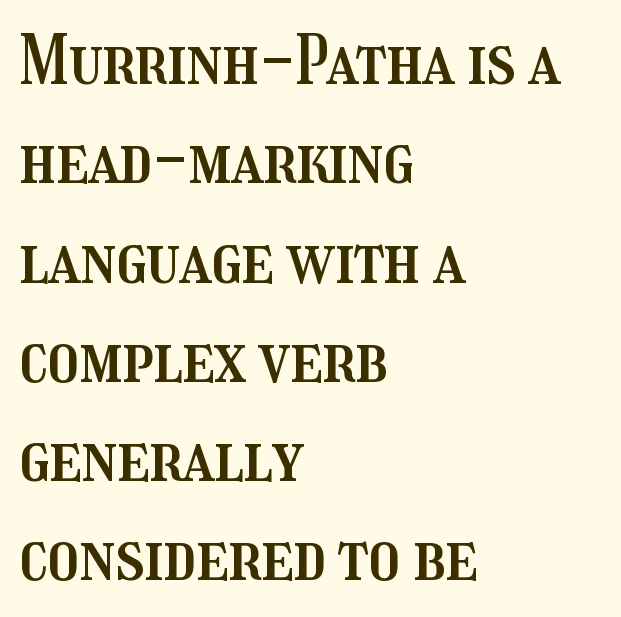
The image shows 68 px condensed type, upright; set left-aligned, normal line spacing (1.46x), normal letter spacing, not underlined; medium stroke contrast and a medium x-height.
